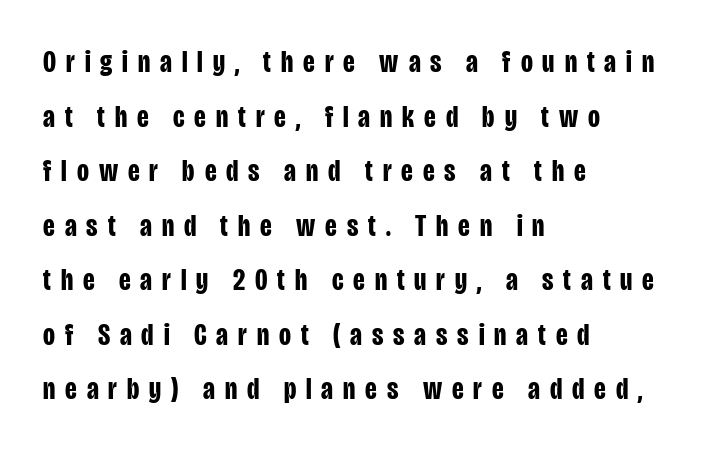
Q: Is the text bold? A: Yes.
Q: Is the text italic (slanted)? A: No, it is upright.
Q: Is the typeface a serif or a sans-serif typeface? A: Sans-serif.
Q: Is the text underlined? A: No.
Q: How is the paragraph aligned? A: Left-aligned.
Q: Is the spacing between letters normal or unusually wide? A: Unusually wide.
Q: Width (condensed, normal, or wide)? A: Condensed.
Q: Stroke contrast? A: Low.
Q: x-height? A: Large.
Q: Monospaced? A: No.
